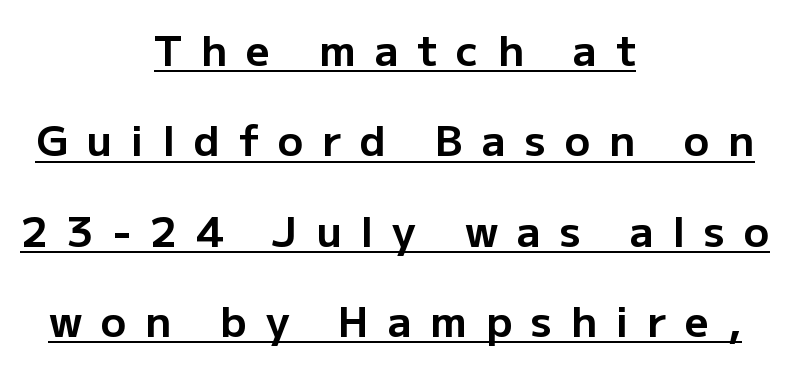
Is there an underline? Yes — a line sits under the letters. The tracking reads as deliberately expanded to a designer's eye. Classification — sans serif. The axis of the letterforms is exactly vertical.
